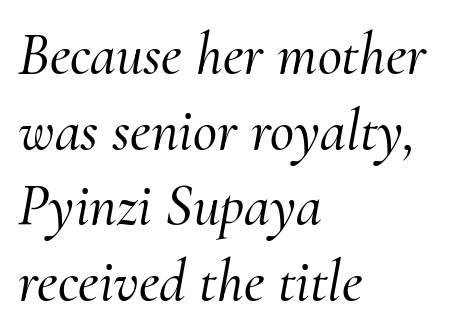
The image shows 59 px serif type, italic (leaning right); set left-aligned, normal line spacing (1.28x), normal letter spacing, not underlined; medium stroke contrast and a small x-height.
